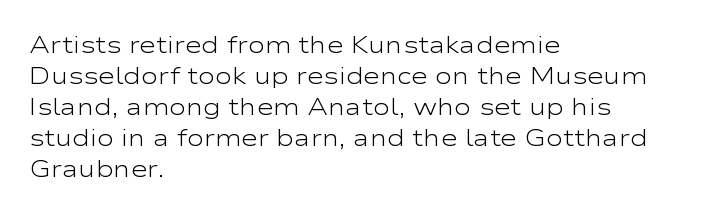
Q: Is the text bold? A: No.
Q: Is the text italic (slanted)? A: No, it is upright.
Q: Is the text underlined? A: No.
Q: How is the paragraph aligned? A: Left-aligned.
Q: Is the spacing between letters normal or unusually wide? A: Normal.
Q: Is the spacing between lines tight, normal or loose? A: Normal.
